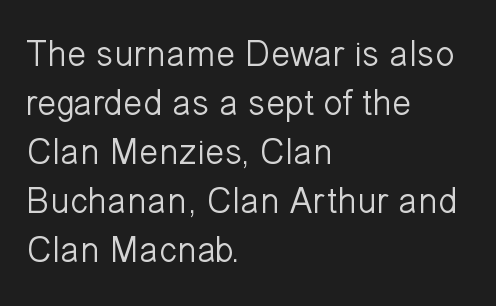
Q: Is the text bold? A: No.
Q: Is the text italic (slanted)? A: No, it is upright.
Q: Is the typeface a serif or a sans-serif typeface? A: Sans-serif.
Q: Is the text underlined? A: No.
Q: How is the paragraph aligned? A: Left-aligned.
Q: Is the spacing between letters normal or unusually wide? A: Normal.
Q: Is the spacing between lines tight, normal or loose? A: Normal.
Q: Width (condensed, normal, or wide)? A: Normal.
Q: Stroke contrast? A: Low.
Q: x-height? A: Medium.
Q: Monospaced? A: No.
